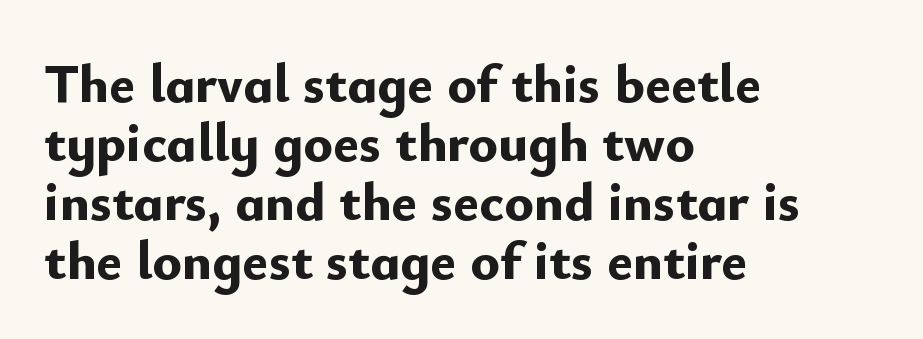
The image shows 55 px bold sans-serif type, upright; set left-aligned, tight line spacing (1.07x), normal letter spacing, not underlined; low stroke contrast and a small x-height.
